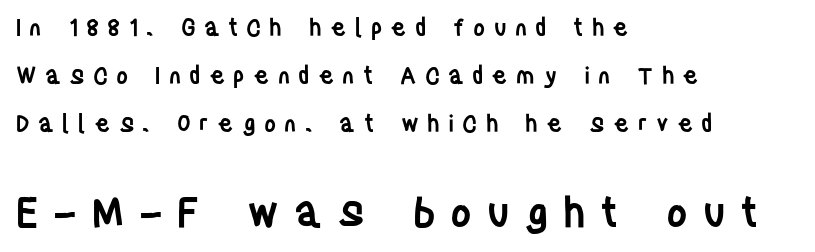
The image shows 41 px semibold, condensed sans-serif type, upright; set left-aligned, loose line spacing (2.09x), unusually wide letter spacing (+0.36 em), not underlined; the second (bottom) block is 1.78x larger; low stroke contrast and a large x-height.
